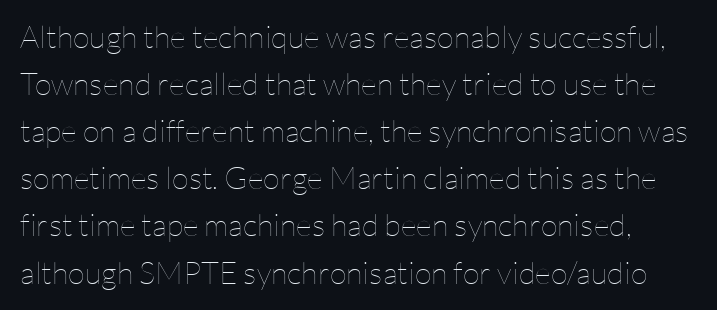
The image shows 31 px thin type, upright; set normal line spacing (1.52x), normal letter spacing, not underlined; low stroke contrast and a medium x-height.
